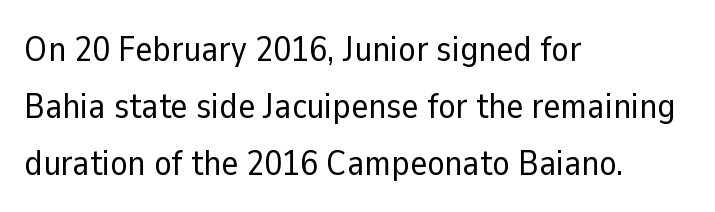
The image shows 36 px regular-weight sans-serif type, upright; set left-aligned, normal line spacing (1.58x), normal letter spacing, not underlined; low stroke contrast and a medium x-height.
